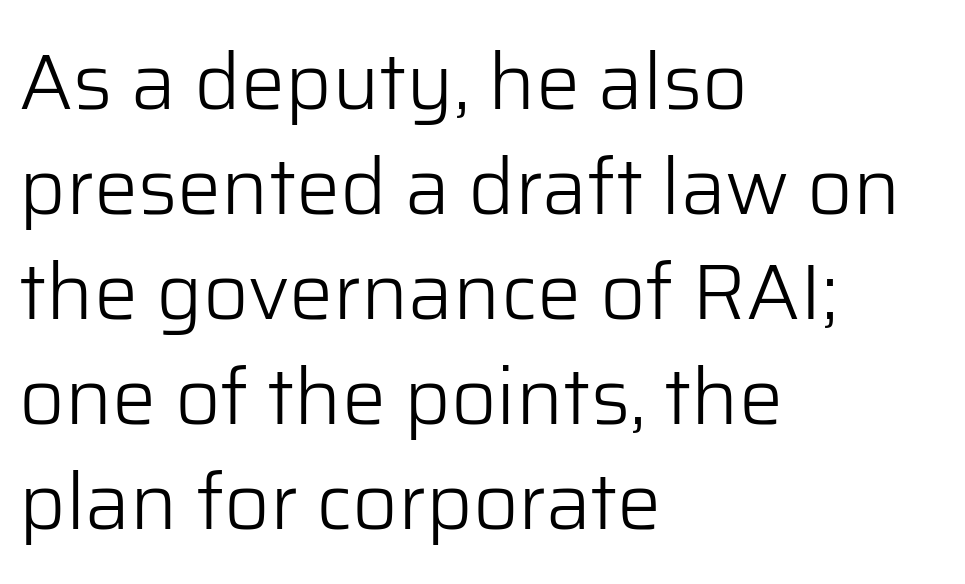
The image shows 79 px light sans-serif type, upright; set left-aligned, normal line spacing (1.33x), normal letter spacing, not underlined; low stroke contrast and a medium x-height.
